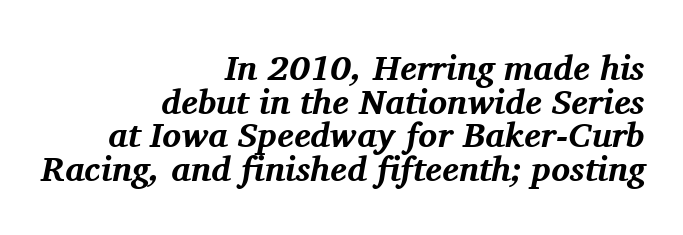
The image shows 35 px bold serif type, italic (leaning right); set right-aligned, tight line spacing (0.96x), normal letter spacing, not underlined; medium stroke contrast and a medium x-height.
